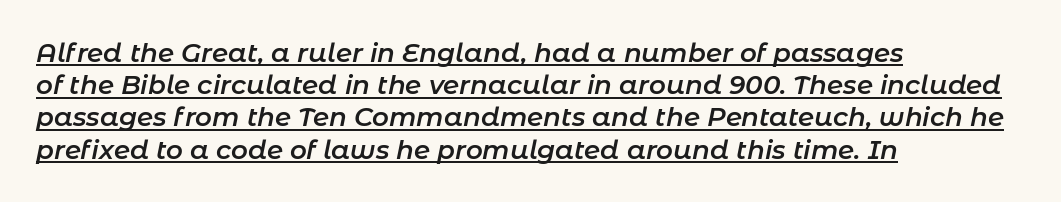
Q: Is the text bold? A: Semi-bold.
Q: Is the text italic (slanted)? A: Yes, it leans right by about 11 degrees.
Q: Is the text underlined? A: Yes.
Q: How is the paragraph aligned? A: Left-aligned.
Q: Is the spacing between letters normal or unusually wide? A: Normal.
